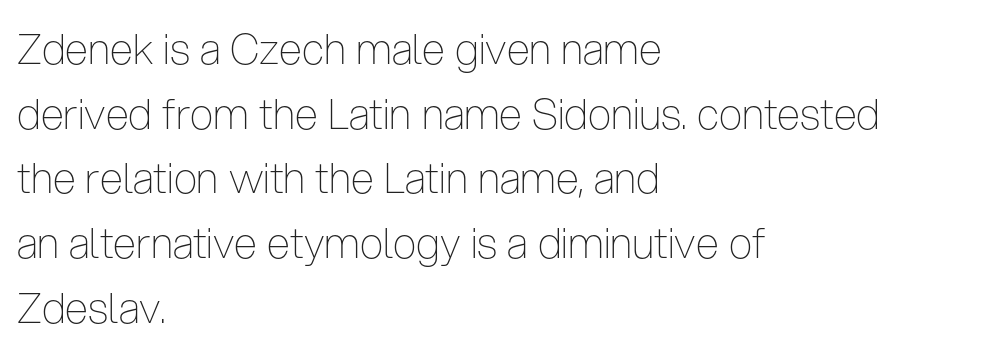
{"serif": "no", "italic": "no", "bold": "no", "weight": "thin", "width": "condensed", "stroke_contrast": "low", "x_height": "medium", "monospaced": "no", "underline": "no", "align": "left", "line_spacing": "normal", "line_spacing_ratio": 1.54, "letter_spacing": "normal", "letter_spacing_em": 0.0, "glyph_px": 42}
